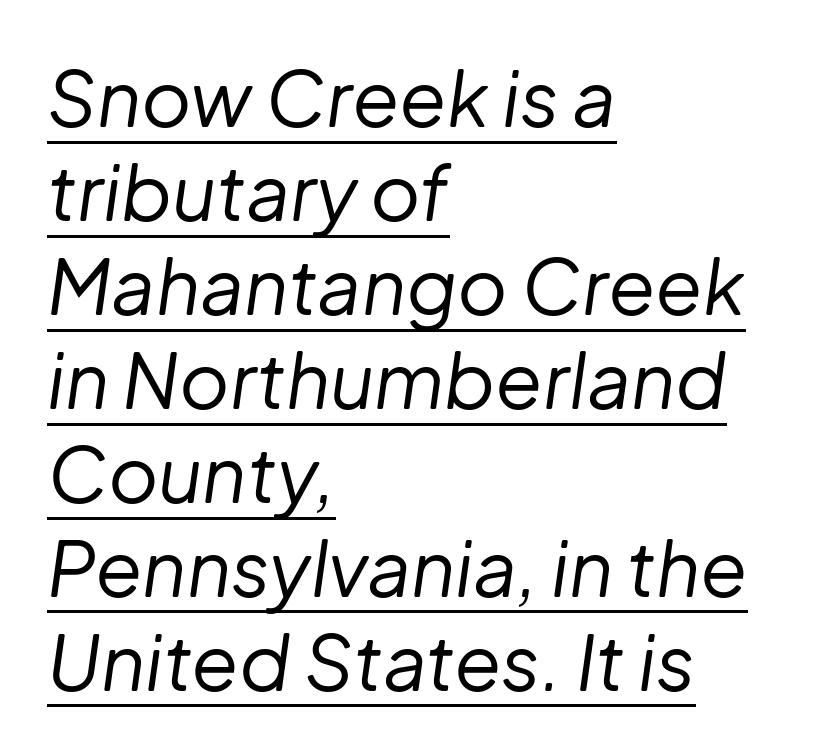
Yep, that's italic — everything's leaning. Does extra space separate the letters? No, they use regular spacing. Check the space under the baseline: a stroke is drawn there. Here the designer chose a conventional face with non-uniform glyph widths. This sample is left-justified, so line endings fall wherever the words run out. Each stroke keeps to a modest, everyday thickness or less.
